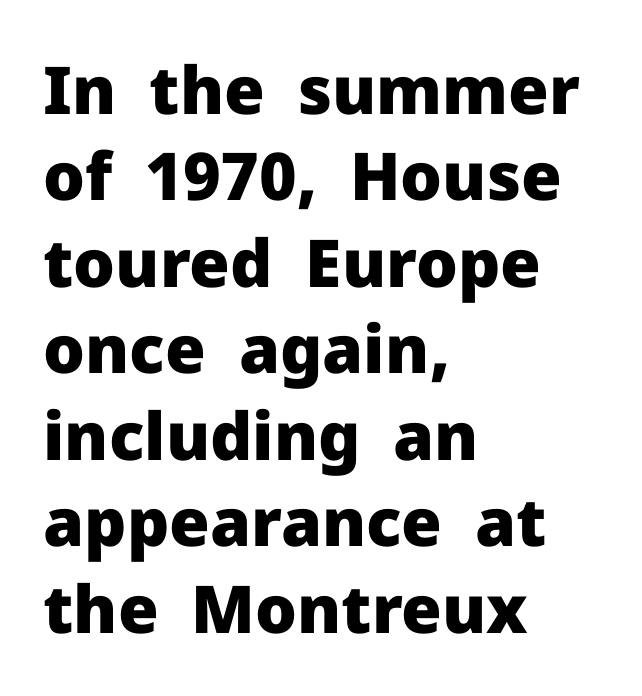
Q: Is the text bold? A: Yes.
Q: Is the text italic (slanted)? A: No, it is upright.
Q: Is the typeface a serif or a sans-serif typeface? A: Sans-serif.
Q: Is the text underlined? A: No.
Q: How is the paragraph aligned? A: Left-aligned.
Q: Is the spacing between letters normal or unusually wide? A: Normal.
Q: Is the spacing between lines tight, normal or loose? A: Normal.
Q: Width (condensed, normal, or wide)? A: Normal.
Q: Stroke contrast? A: Low.
Q: x-height? A: Medium.
Q: Monospaced? A: No.
